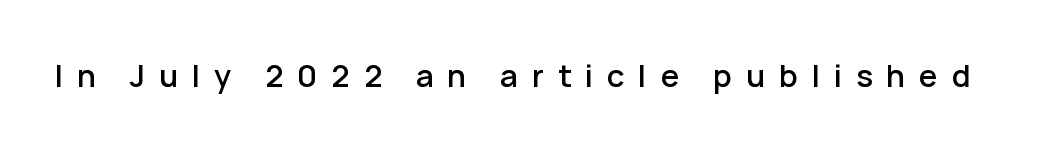
The image shows 30 px semibold sans-serif type, upright; set unusually wide letter spacing (+0.46 em), not underlined; low stroke contrast and a medium x-height.
